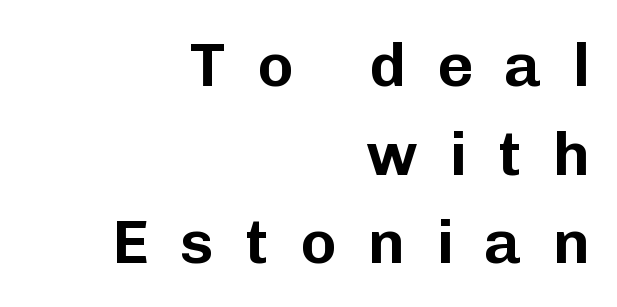
The image shows 62 px sans-serif type, upright; set right-aligned, normal line spacing (1.43x), unusually wide letter spacing (+0.5 em), not underlined; low stroke contrast and a medium x-height.
